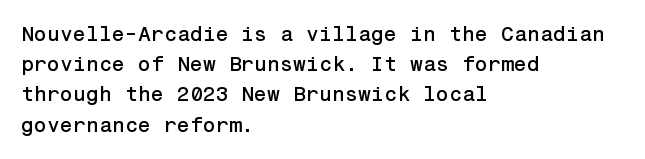
Q: Is the text italic (slanted)? A: No, it is upright.
Q: Is the text underlined? A: No.
Q: How is the paragraph aligned? A: Left-aligned.
Q: Is the spacing between letters normal or unusually wide? A: Normal.
Q: Is the spacing between lines tight, normal or loose? A: Normal.
